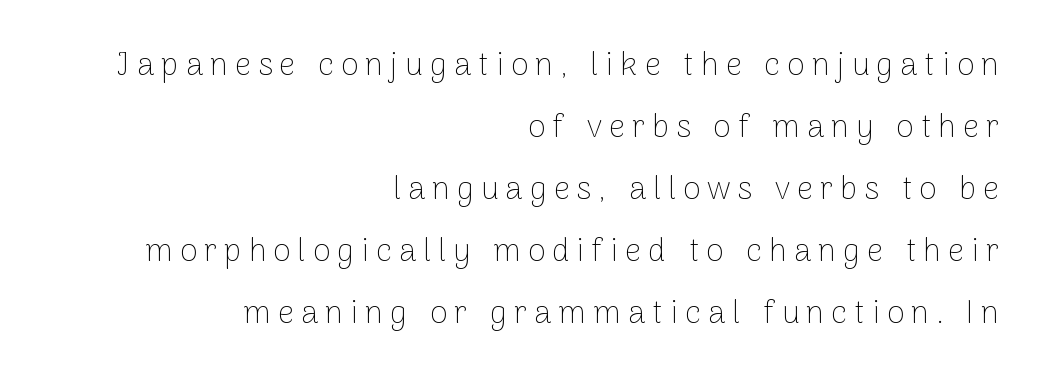
{"serif": "no", "italic": "no", "bold": "no", "weight": "thin", "width": "normal", "stroke_contrast": "low", "x_height": "medium", "monospaced": "no", "underline": "no", "align": "right", "line_spacing": "loose", "line_spacing_ratio": 1.94, "letter_spacing": "wide", "letter_spacing_em": 0.22, "glyph_px": 32}
